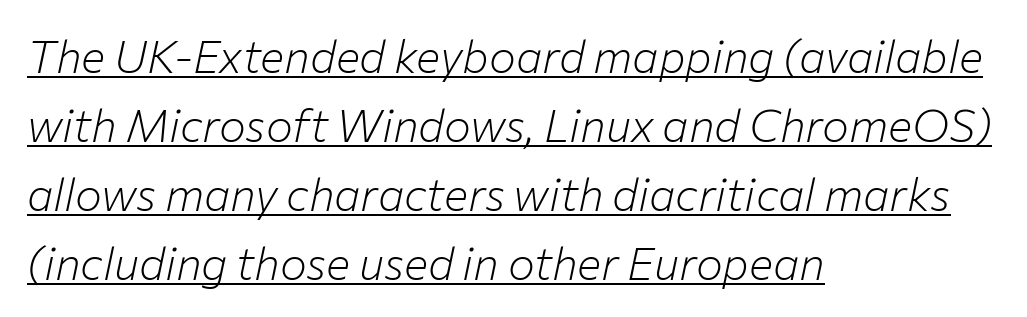
Q: Is the text bold? A: No.
Q: Is the text italic (slanted)? A: Yes, it leans right by about 12 degrees.
Q: Is the text underlined? A: Yes.
Q: How is the paragraph aligned? A: Left-aligned.
Q: Is the spacing between letters normal or unusually wide? A: Normal.
Q: Is the spacing between lines tight, normal or loose? A: Normal.
Q: Width (condensed, normal, or wide)? A: Normal.
Q: Stroke contrast? A: Low.
Q: x-height? A: Medium.
Q: Monospaced? A: No.
